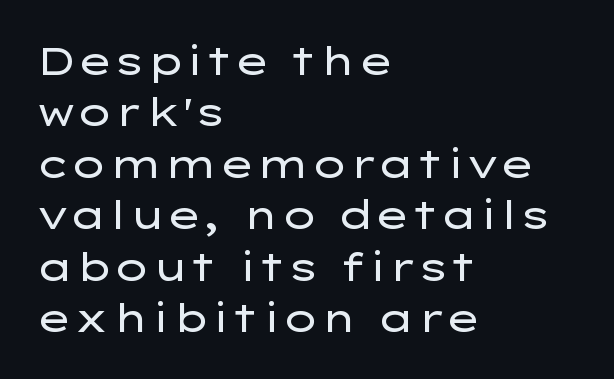
The image shows 39 px regular-weight, wide sans-serif type, upright; set left-aligned, normal line spacing (1.32x), normal letter spacing, not underlined; low stroke contrast and a medium x-height.
